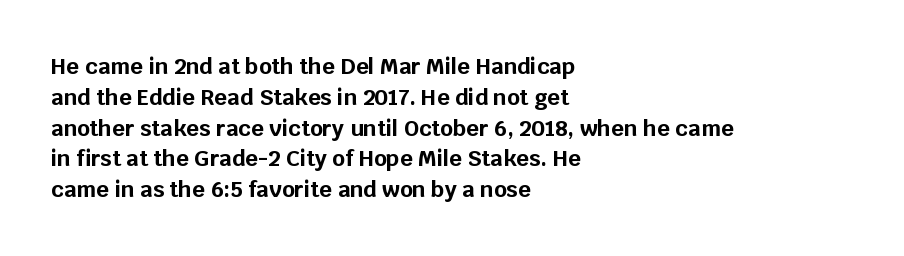
{"italic": "no", "bold": "yes", "underline": "no", "align": "left", "line_spacing": "normal", "line_spacing_ratio": 1.4, "letter_spacing": "normal", "letter_spacing_em": 0.0, "glyph_px": 22}
